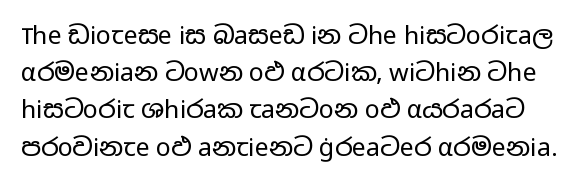
The line-height multiplier appears to be the usual default. Stroke thickness stays within the range of a standard reading face or lighter. If you drew a line through each stem, it would be perfectly vertical. The zone under the glyphs is completely vacant.
